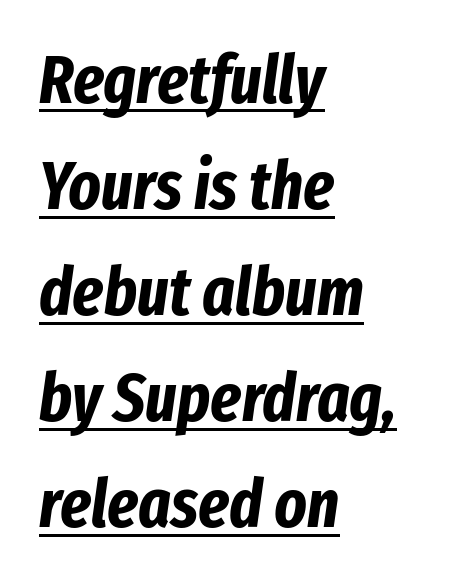
The image shows 68 px bold, condensed type, italic (leaning right); set left-aligned, normal line spacing (1.56x), normal letter spacing, underlined; low stroke contrast and a medium x-height.
